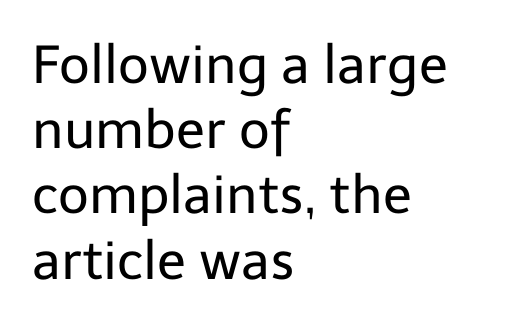
Q: Is the text bold? A: No.
Q: Is the text italic (slanted)? A: No, it is upright.
Q: Is the typeface a serif or a sans-serif typeface? A: Sans-serif.
Q: Is the text underlined? A: No.
Q: How is the paragraph aligned? A: Left-aligned.
Q: Is the spacing between letters normal or unusually wide? A: Normal.
Q: Width (condensed, normal, or wide)? A: Normal.
Q: Stroke contrast? A: Low.
Q: x-height? A: Medium.
Q: Monospaced? A: No.
